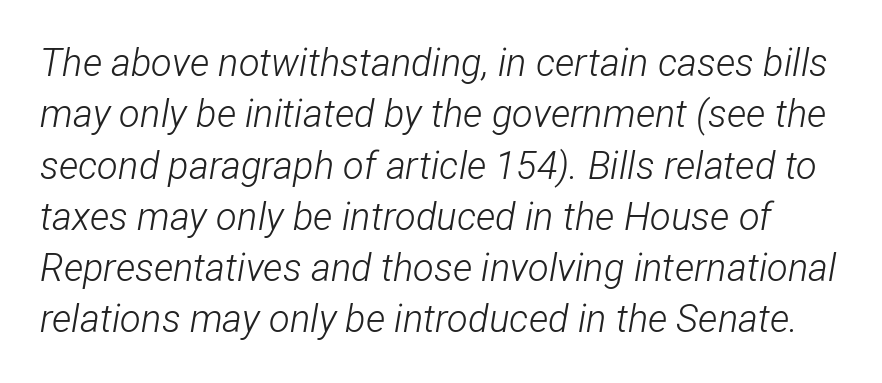
The image shows 38 px light, condensed type, italic (leaning right); set normal line spacing (1.35x), normal letter spacing, not underlined; low stroke contrast and a medium x-height.
